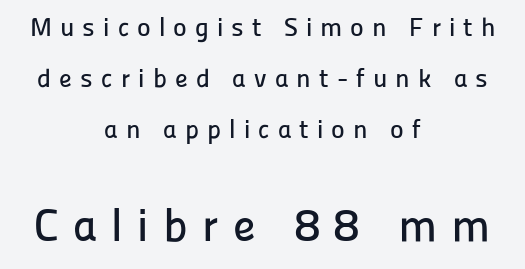
The image shows 46 px sans-serif type, upright; set centered, loose line spacing (1.96x), unusually wide letter spacing (+0.31 em), not underlined; the second (bottom) block is 1.77x larger; low stroke contrast and a medium x-height.
